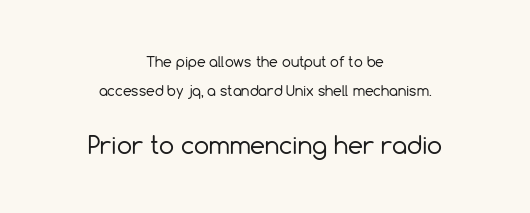
{"italic": "no", "bold": "no", "underline": "no", "align": "center", "line_spacing": "loose", "line_spacing_ratio": 2.08, "letter_spacing": "normal", "letter_spacing_em": 0.0, "larger_block": "second", "size_ratio": 1.71, "glyph_px": 24}
